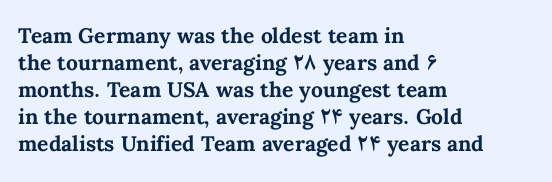
{"italic": "no", "bold": "yes", "underline": "no", "align": "left", "line_spacing": "normal", "line_spacing_ratio": 1.28, "letter_spacing": "normal", "letter_spacing_em": 0.0, "glyph_px": 21}
